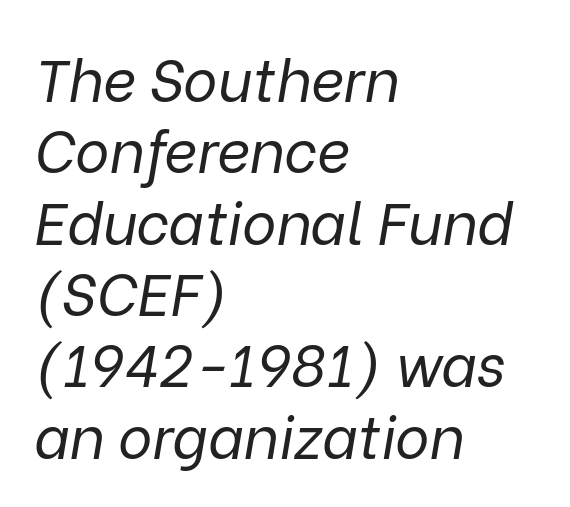
{"italic": "yes", "lean": "right", "slant_degrees": 9, "bold": "no", "weight": "regular", "width": "normal", "stroke_contrast": "low", "x_height": "medium", "monospaced": "no", "underline": "no", "align": "left", "line_spacing_ratio": 1.23, "letter_spacing": "normal", "letter_spacing_em": 0.0, "glyph_px": 58}
